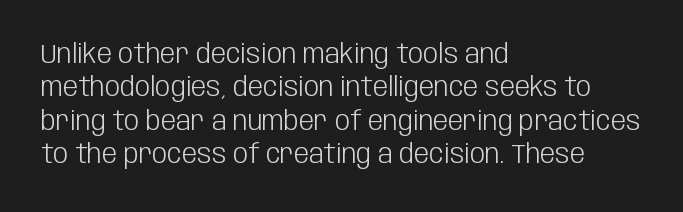
The image shows 27 px text type, upright; set left-aligned, line spacing 1.24x, normal letter spacing, not underlined.
